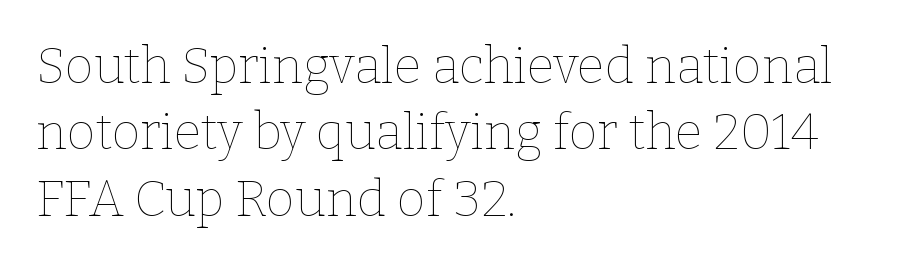
Designer's note — italics off, roman on. The rendering keeps characters at their native spacing. Proportional: the letters do not fall into vertical columns. The paragraph shown leans on its left margin.
